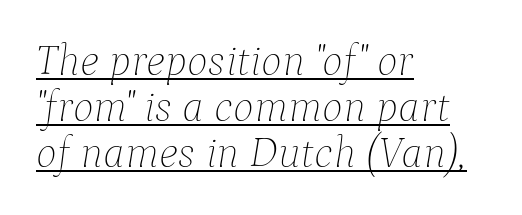
{"italic": "yes", "lean": "right", "slant_degrees": 9, "bold": "no", "weight": "thin", "width": "normal", "stroke_contrast": "low", "x_height": "medium", "monospaced": "no", "underline": "yes", "align": "left", "line_spacing": "tight", "line_spacing_ratio": 1.05, "letter_spacing": "normal", "letter_spacing_em": 0.0, "glyph_px": 44}
